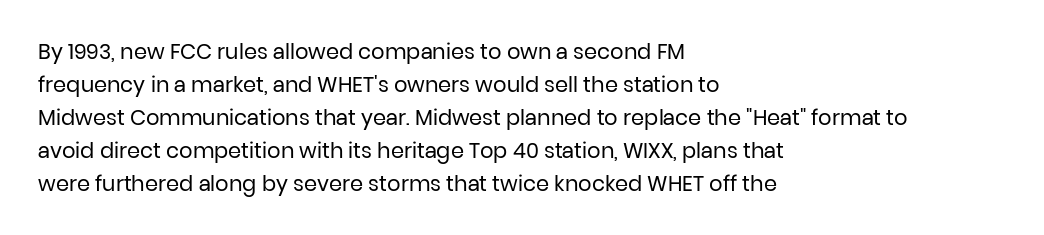
The image shows 21 px text type, upright; set left-aligned, normal line spacing (1.57x), normal letter spacing, not underlined.
